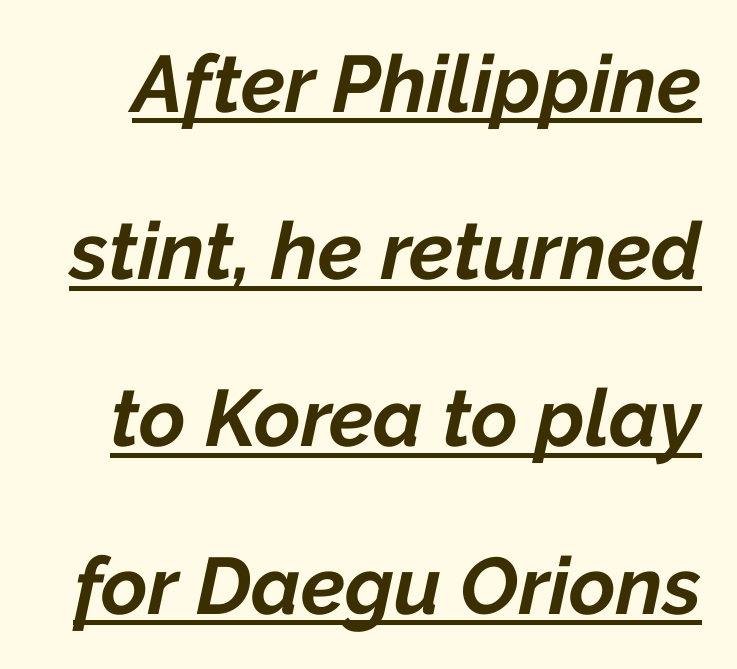
{"italic": "yes", "lean": "right", "slant_degrees": 12, "bold": "yes", "weight": "bold", "width": "normal", "stroke_contrast": "low", "x_height": "medium", "monospaced": "no", "underline": "yes", "line_spacing": "loose", "line_spacing_ratio": 2.09, "letter_spacing": "normal", "letter_spacing_em": 0.0, "glyph_px": 80}
